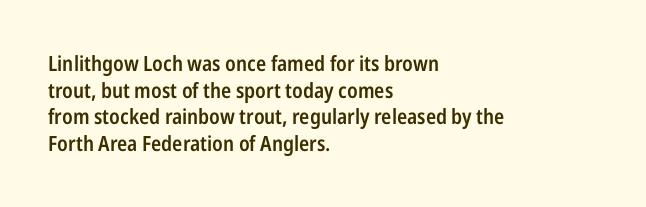
Casual observation: everything's shoved over to the left. Horizontal bands of white between lines are of average thickness. Tracking value appears to be zero — textbook default spacing. The letters stand straight up with perfectly vertical stems. Compared with an ordinary text face, these strokes are moderately heavier — a semibold. Anything drawn beneath the words? Only blank space.
